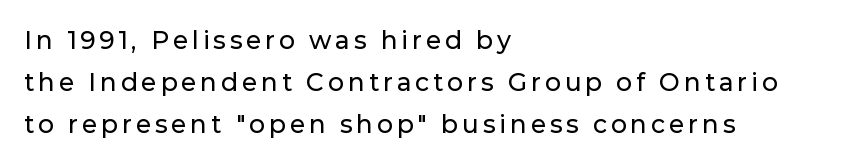
The image shows 25 px text type, upright; set left-aligned, normal line spacing (1.68x), not underlined.
